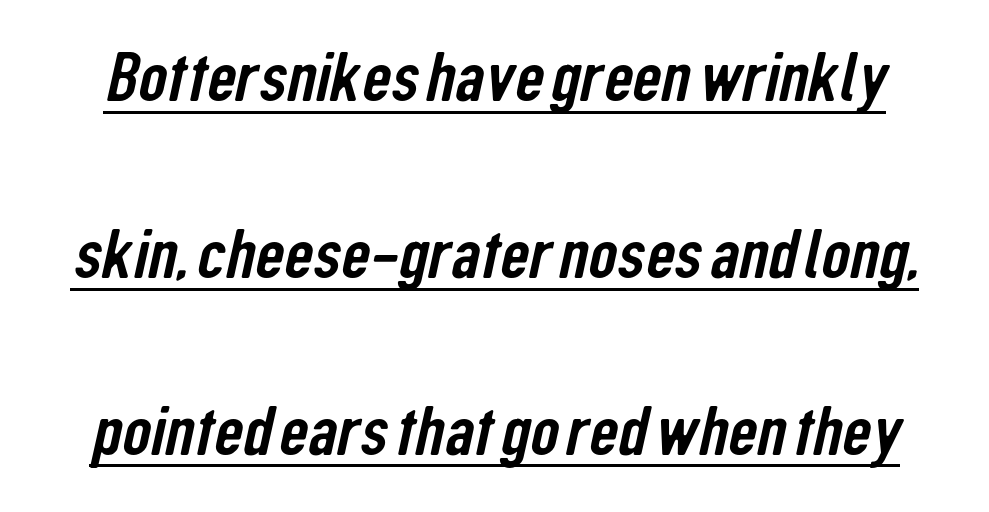
The image shows 71 px condensed sans-serif type; set loose line spacing (2.49x), normal letter spacing, underlined; low stroke contrast and a medium x-height.
